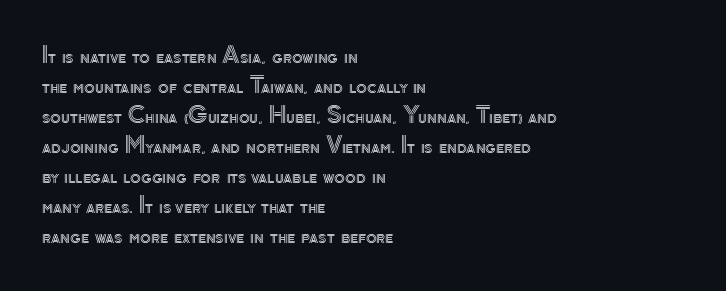
Q: Is the text italic (slanted)? A: No, it is upright.
Q: Is the text underlined? A: No.
Q: How is the paragraph aligned? A: Left-aligned.
Q: Is the spacing between letters normal or unusually wide? A: Normal.
Q: Is the spacing between lines tight, normal or loose? A: Normal.
